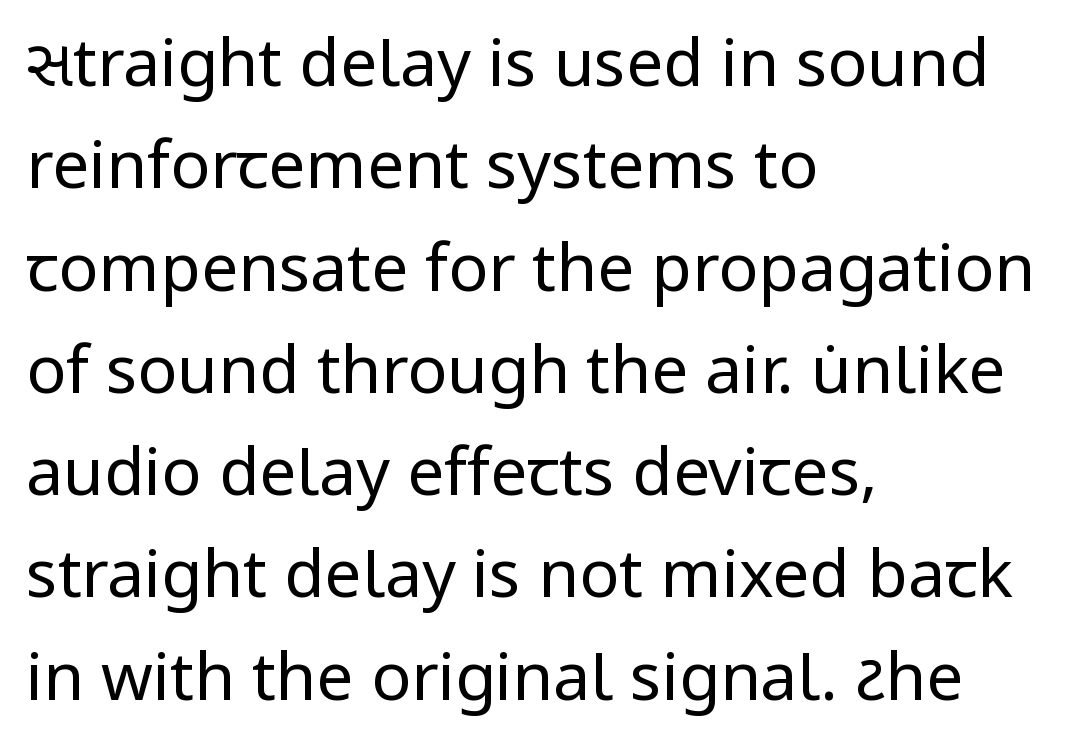
The image shows 66 px regular-weight sans-serif type, upright; set left-aligned, normal line spacing (1.55x), normal letter spacing, not underlined; low stroke contrast and a medium x-height.
